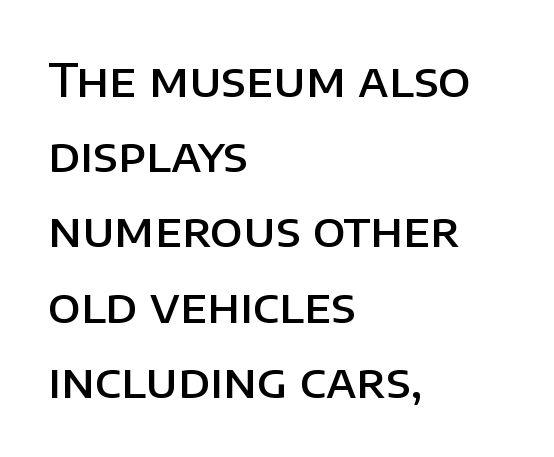
The image shows 47 px semibold sans-serif type, upright; set left-aligned, normal line spacing (1.6x), normal letter spacing, not underlined; low stroke contrast and a large x-height.
